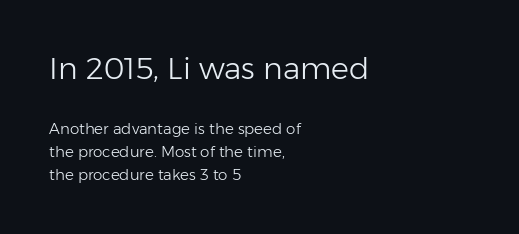
{"serif": "no", "italic": "no", "bold": "no", "weight": "light", "width": "normal", "stroke_contrast": "low", "x_height": "medium", "monospaced": "no", "underline": "no", "align": "left", "line_spacing": "normal", "line_spacing_ratio": 1.54, "letter_spacing": "normal", "letter_spacing_em": 0.0, "larger_block": "first", "size_ratio": 2.0, "glyph_px": 30}
